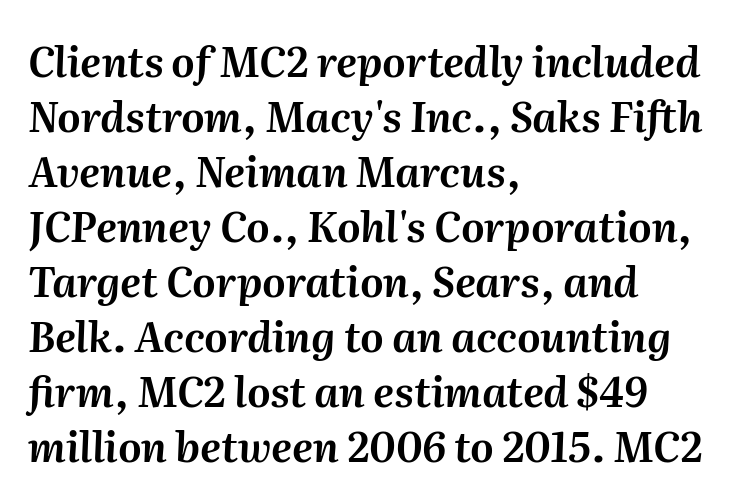
The image shows 41 px text type, italic (leaning right); set left-aligned, normal line spacing (1.34x), normal letter spacing, not underlined; medium stroke contrast and a medium x-height.
